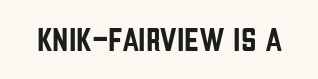
Examine the stroke ends and you'll find no serifs. Students, note that the glyphs here touch the page at normal intervals. A clean baseline with only descenders dipping below it. In terms of posture, this sample is upright.
